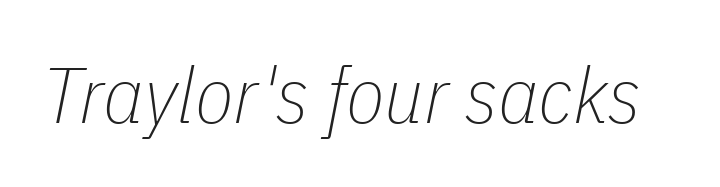
Q: Is the text bold? A: No.
Q: Is the text italic (slanted)? A: Yes, it leans right by about 11 degrees.
Q: Is the text underlined? A: No.
Q: Is the spacing between letters normal or unusually wide? A: Normal.
Q: Width (condensed, normal, or wide)? A: Condensed.
Q: Stroke contrast? A: Low.
Q: x-height? A: Medium.
Q: Monospaced? A: No.
